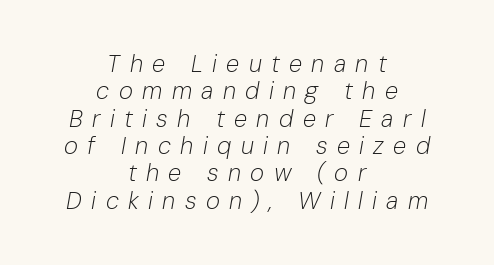
{"italic": "yes", "lean": "right", "slant_degrees": 10, "bold": "no", "underline": "no", "align": "center", "line_spacing": "tight", "line_spacing_ratio": 1.14, "letter_spacing": "wide", "letter_spacing_em": 0.39, "glyph_px": 24}
